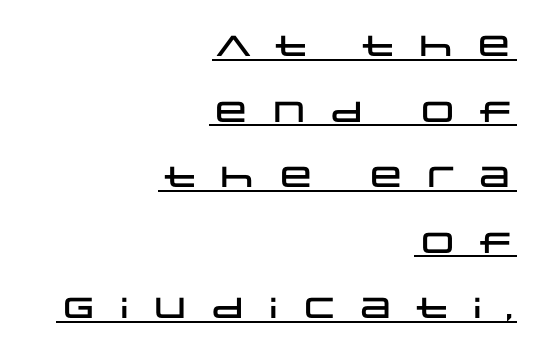
The image shows 29 px wide sans-serif type, upright; set right-aligned, loose line spacing (2.26x), unusually wide letter spacing (+0.49 em), underlined; low stroke contrast and a large x-height.
